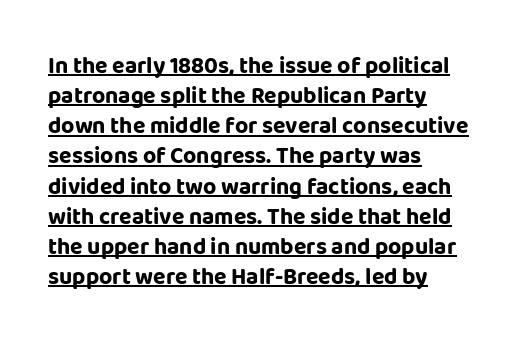
Q: Is the text bold? A: Yes.
Q: Is the text italic (slanted)? A: No, it is upright.
Q: Is the text underlined? A: Yes.
Q: How is the paragraph aligned? A: Left-aligned.
Q: Is the spacing between letters normal or unusually wide? A: Normal.
Q: Is the spacing between lines tight, normal or loose? A: Normal.
